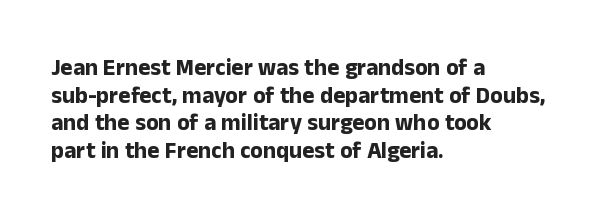
The letters stand upright; this is a roman face. Each word holds together tightly as a unit, with standard inter-letter gaps. Underline: absent. Notice how thick the strokes are: this is what a full bold looks like. The setting favours the left margin, as ordinary paragraphs usually do.
